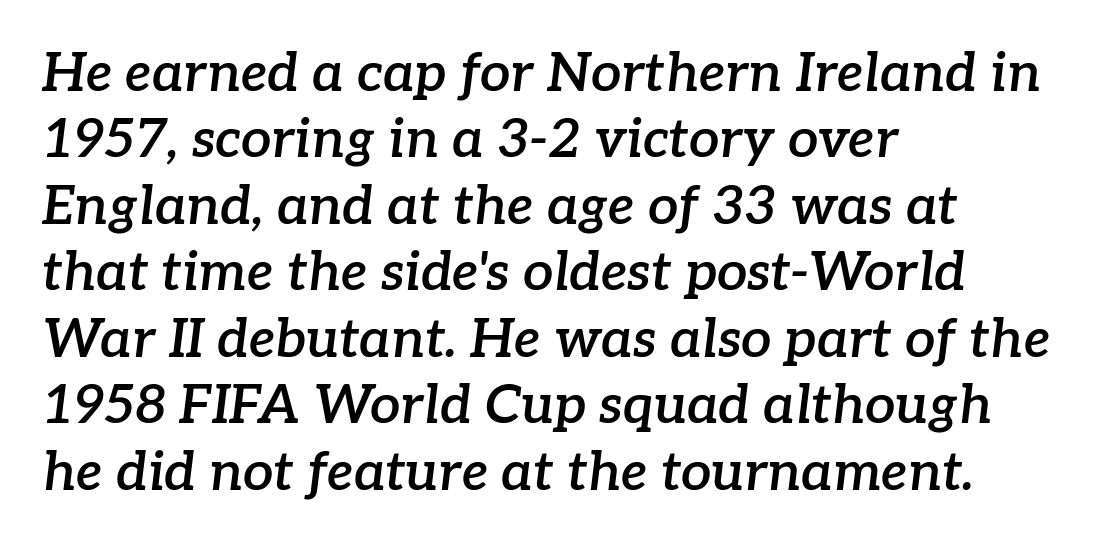
Only glyphs here, with clear space below each row. In CSS terms this would be text-align: left. Varying glyph widths throughout — classic text-font behaviour. Weight: semibold (demi). A typesetter would label this face a serif. In terms of posture, this sample is oblique.
